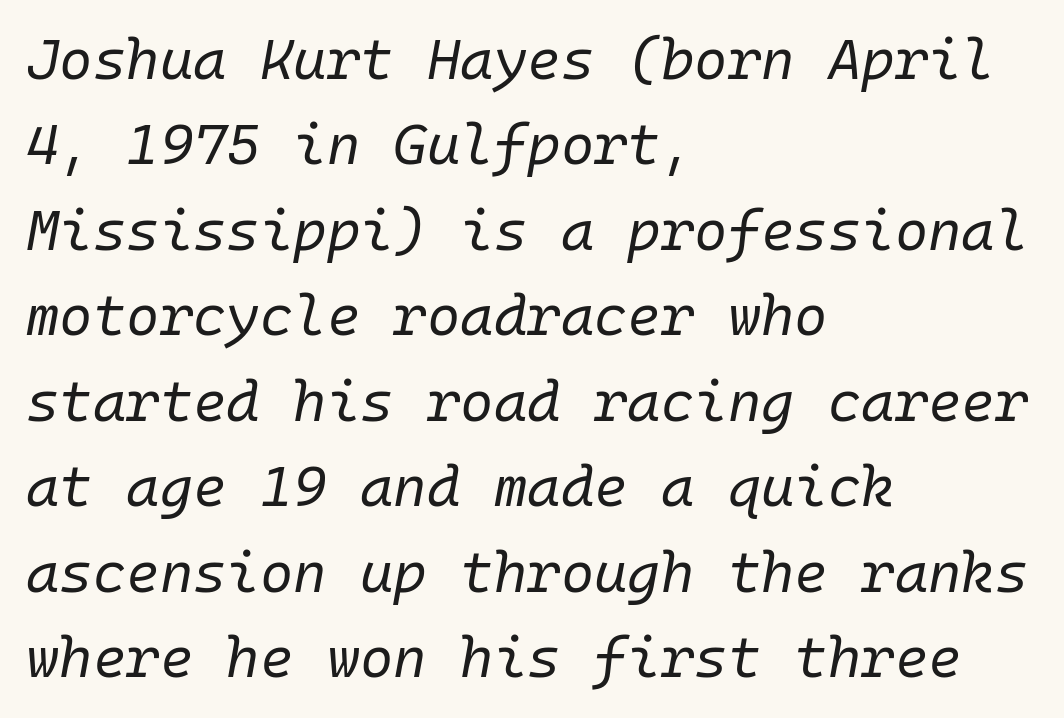
{"italic": "yes", "lean": "right", "slant_degrees": 10, "bold": "no", "weight": "regular", "width": "normal", "stroke_contrast": "low", "x_height": "medium", "monospaced": "yes", "underline": "no", "align": "left", "line_spacing": "normal", "line_spacing_ratio": 1.5, "letter_spacing": "normal", "letter_spacing_em": 0.0, "glyph_px": 57}
